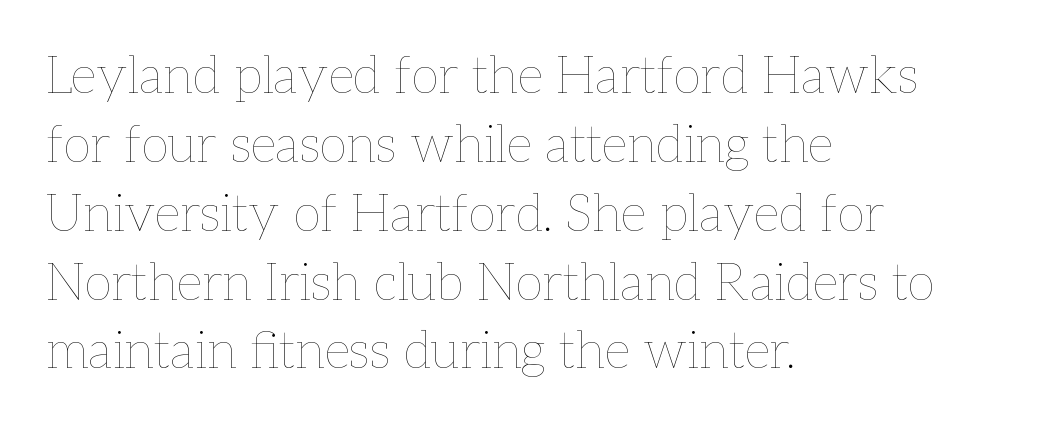
Q: Is the text bold? A: No.
Q: Is the text italic (slanted)? A: No, it is upright.
Q: Is the text underlined? A: No.
Q: How is the paragraph aligned? A: Left-aligned.
Q: Is the spacing between letters normal or unusually wide? A: Normal.
Q: Is the spacing between lines tight, normal or loose? A: Normal.
Q: Width (condensed, normal, or wide)? A: Normal.
Q: Stroke contrast? A: Low.
Q: x-height? A: Medium.
Q: Monospaced? A: No.
